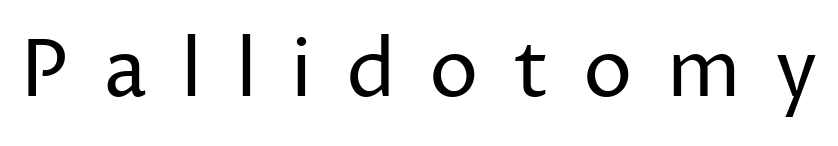
{"serif": "no", "italic": "no", "bold": "no", "weight": "regular", "width": "normal", "stroke_contrast": "low", "x_height": "medium", "monospaced": "no", "underline": "no", "letter_spacing": "wide", "letter_spacing_em": 0.43, "glyph_px": 79}
